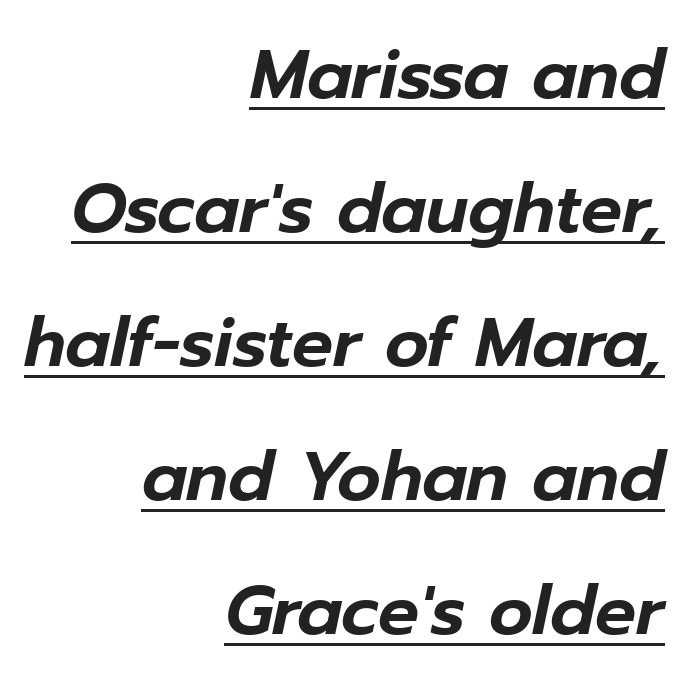
{"italic": "yes", "lean": "right", "slant_degrees": 12, "width": "normal", "stroke_contrast": "low", "x_height": "medium", "monospaced": "no", "underline": "yes", "align": "right", "line_spacing": "loose", "line_spacing_ratio": 1.97, "letter_spacing": "normal", "letter_spacing_em": 0.0, "glyph_px": 68}
